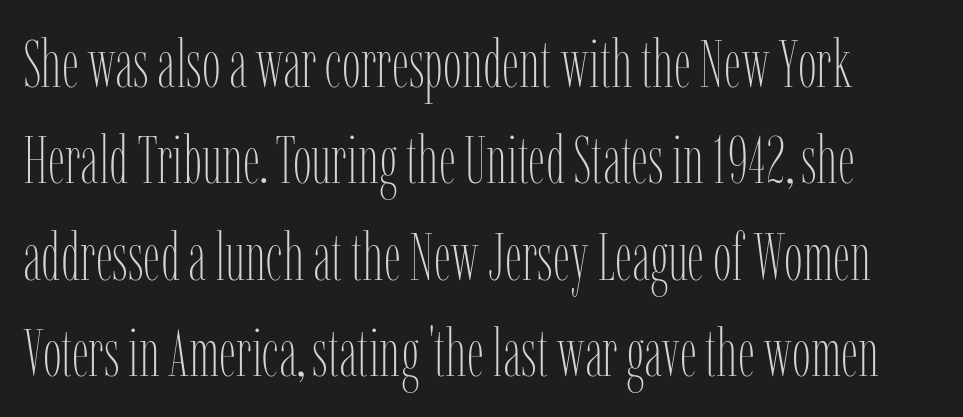
{"italic": "no", "bold": "no", "weight": "thin", "width": "condensed", "stroke_contrast": "low", "x_height": "medium", "monospaced": "no", "underline": "no", "line_spacing": "normal", "line_spacing_ratio": 1.44, "letter_spacing": "normal", "letter_spacing_em": 0.0, "glyph_px": 67}
